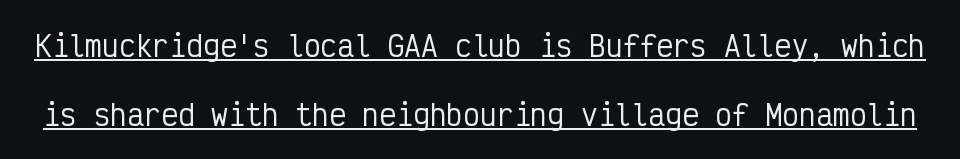
Q: Is the text italic (slanted)? A: No, it is upright.
Q: Is the typeface a serif or a sans-serif typeface? A: Sans-serif.
Q: Is the text underlined? A: Yes.
Q: Is the spacing between letters normal or unusually wide? A: Normal.
Q: Is the spacing between lines tight, normal or loose? A: Loose.
Q: Width (condensed, normal, or wide)? A: Condensed.
Q: Stroke contrast? A: Low.
Q: x-height? A: Medium.
Q: Monospaced? A: Yes.
